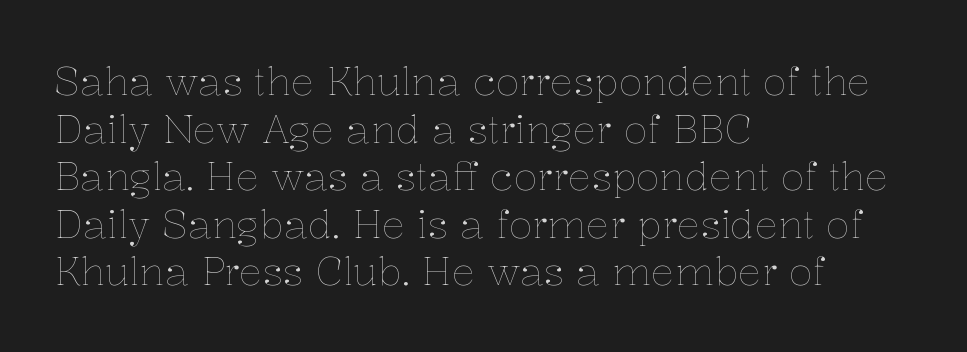
Q: Is the text bold? A: No.
Q: Is the text italic (slanted)? A: No, it is upright.
Q: Is the text underlined? A: No.
Q: How is the paragraph aligned? A: Left-aligned.
Q: Is the spacing between letters normal or unusually wide? A: Normal.
Q: Width (condensed, normal, or wide)? A: Normal.
Q: Stroke contrast? A: Low.
Q: x-height? A: Medium.
Q: Monospaced? A: No.
